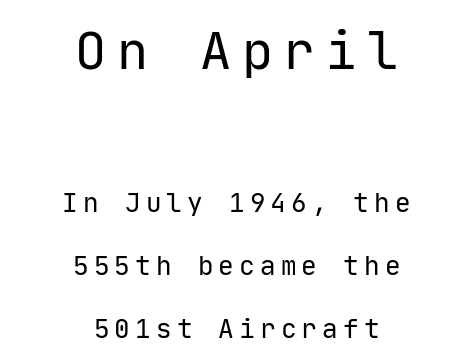
{"serif": "no", "italic": "no", "bold": "no", "weight": "regular", "width": "normal", "stroke_contrast": "low", "x_height": "medium", "monospaced": "yes", "underline": "no", "align": "center", "line_spacing": "loose", "line_spacing_ratio": 2.43, "letter_spacing": "wide", "letter_spacing_em": 0.2, "larger_block": "first", "size_ratio": 2.0, "glyph_px": 52}
